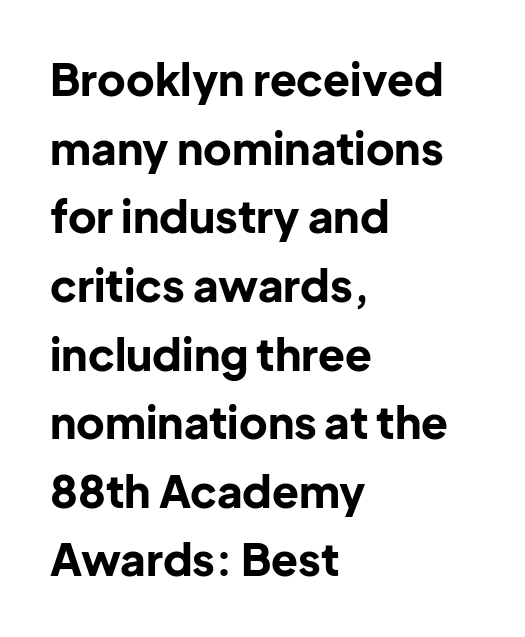
{"serif": "no", "italic": "no", "bold": "yes", "weight": "bold", "width": "normal", "stroke_contrast": "low", "x_height": "medium", "monospaced": "no", "underline": "no", "align": "left", "line_spacing": "normal", "line_spacing_ratio": 1.56, "letter_spacing": "normal", "letter_spacing_em": 0.0, "glyph_px": 44}
